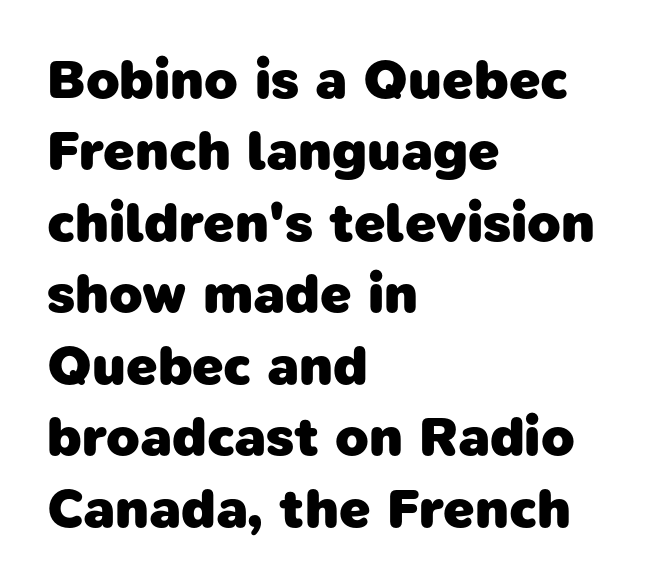
Q: Is the text bold? A: Yes.
Q: Is the typeface a serif or a sans-serif typeface? A: Sans-serif.
Q: Is the text underlined? A: No.
Q: How is the paragraph aligned? A: Left-aligned.
Q: Is the spacing between letters normal or unusually wide? A: Normal.
Q: Is the spacing between lines tight, normal or loose? A: Normal.
Q: Width (condensed, normal, or wide)? A: Normal.
Q: Stroke contrast? A: Low.
Q: x-height? A: Medium.
Q: Monospaced? A: No.
